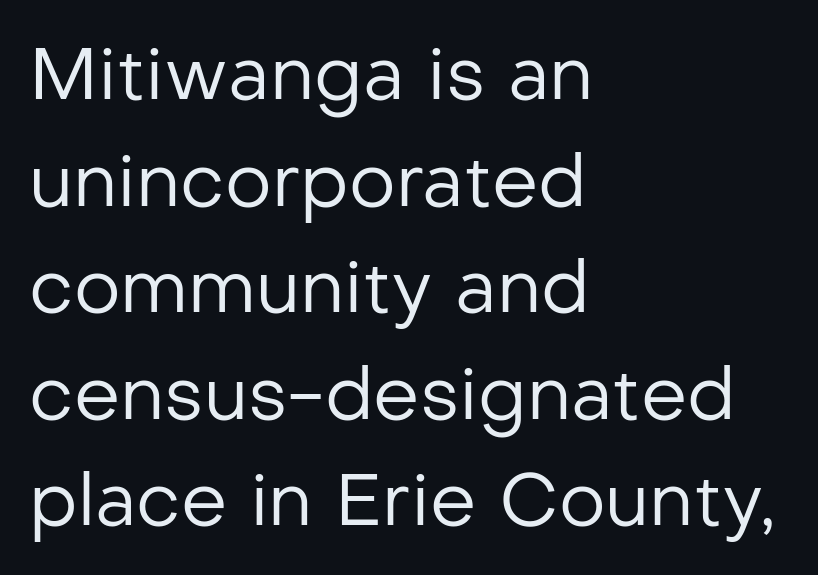
Q: Is the text bold? A: No.
Q: Is the text italic (slanted)? A: No, it is upright.
Q: Is the typeface a serif or a sans-serif typeface? A: Sans-serif.
Q: Is the text underlined? A: No.
Q: How is the paragraph aligned? A: Left-aligned.
Q: Is the spacing between letters normal or unusually wide? A: Normal.
Q: Is the spacing between lines tight, normal or loose? A: Normal.
Q: Width (condensed, normal, or wide)? A: Normal.
Q: Stroke contrast? A: Low.
Q: x-height? A: Medium.
Q: Monospaced? A: No.
